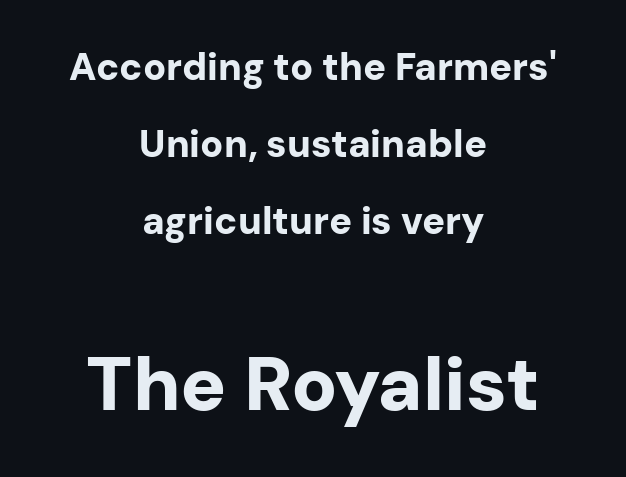
Q: Is the text bold? A: Yes.
Q: Is the text italic (slanted)? A: No, it is upright.
Q: Is the typeface a serif or a sans-serif typeface? A: Sans-serif.
Q: Is the text underlined? A: No.
Q: How is the paragraph aligned? A: Centered.
Q: Is the spacing between letters normal or unusually wide? A: Normal.
Q: Is the spacing between lines tight, normal or loose? A: Loose.
Q: Which block of text is set in a larger size, the first (top) or the second (bottom)? A: The second (bottom) one.
Q: Width (condensed, normal, or wide)? A: Normal.
Q: Stroke contrast? A: Low.
Q: x-height? A: Medium.
Q: Monospaced? A: No.
